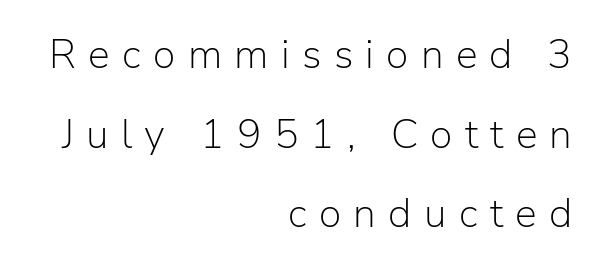
The image shows 41 px light sans-serif type, upright; set right-aligned, loose line spacing (1.94x), unusually wide letter spacing (+0.3 em), not underlined; low stroke contrast and a medium x-height.
